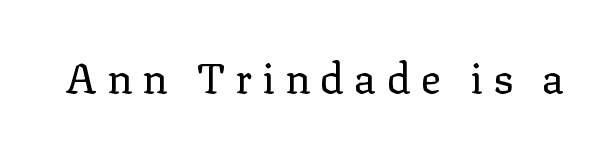
{"serif": "yes", "italic": "no", "bold": "no", "weight": "regular", "width": "normal", "stroke_contrast": "low", "x_height": "medium", "monospaced": "no", "underline": "no", "letter_spacing": "wide", "letter_spacing_em": 0.24, "glyph_px": 42}
